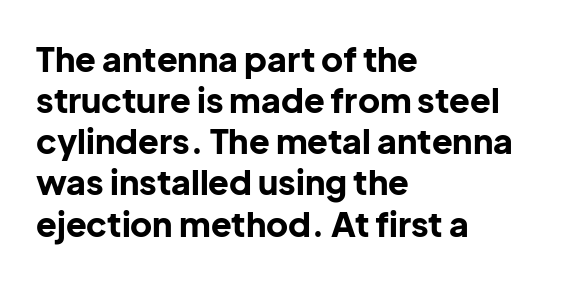
{"serif": "no", "italic": "no", "bold": "yes", "weight": "bold", "width": "normal", "stroke_contrast": "low", "x_height": "medium", "monospaced": "no", "underline": "no", "align": "left", "line_spacing_ratio": 1.21, "letter_spacing": "normal", "letter_spacing_em": 0.0, "glyph_px": 34}
